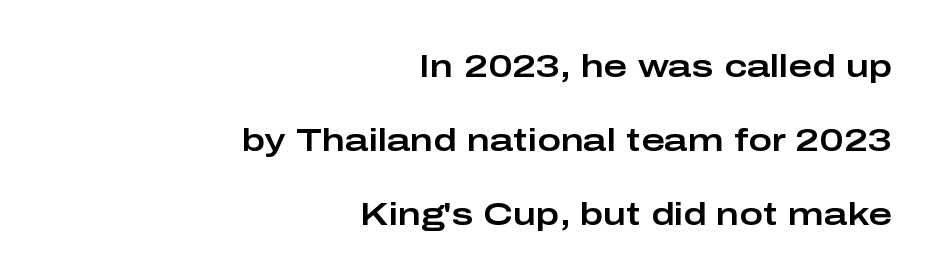
Q: Is the text italic (slanted)? A: No, it is upright.
Q: Is the typeface a serif or a sans-serif typeface? A: Sans-serif.
Q: Is the text underlined? A: No.
Q: How is the paragraph aligned? A: Right-aligned.
Q: Is the spacing between letters normal or unusually wide? A: Normal.
Q: Is the spacing between lines tight, normal or loose? A: Loose.
Q: Width (condensed, normal, or wide)? A: Wide.
Q: Stroke contrast? A: Low.
Q: x-height? A: Medium.
Q: Monospaced? A: No.
